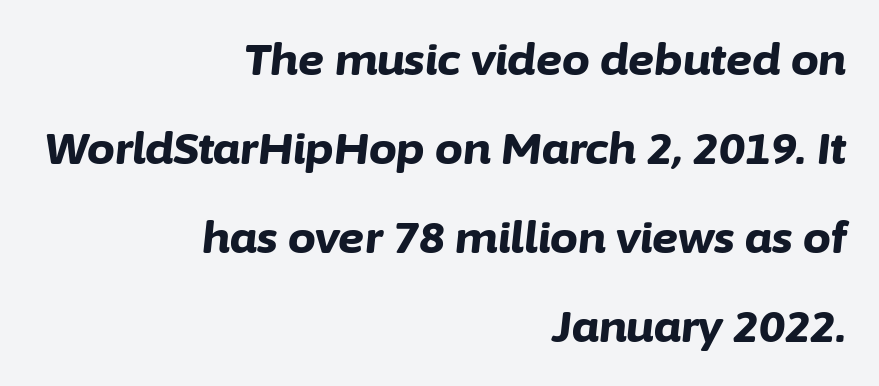
Q: Is the text bold? A: Yes.
Q: Is the text italic (slanted)? A: Yes, it leans right by about 6 degrees.
Q: Is the text underlined? A: No.
Q: How is the paragraph aligned? A: Right-aligned.
Q: Is the spacing between letters normal or unusually wide? A: Normal.
Q: Is the spacing between lines tight, normal or loose? A: Loose.
Q: Width (condensed, normal, or wide)? A: Normal.
Q: Stroke contrast? A: Low.
Q: x-height? A: Medium.
Q: Monospaced? A: No.
